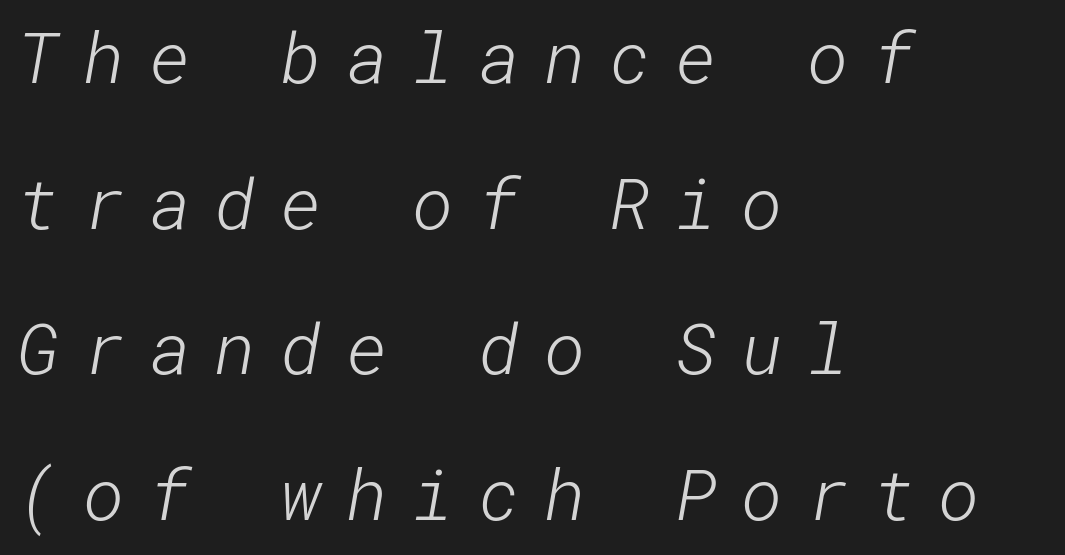
{"serif": "no", "bold": "no", "weight": "light", "width": "normal", "stroke_contrast": "low", "x_height": "medium", "underline": "no", "align": "left", "line_spacing": "loose", "line_spacing_ratio": 2.05, "letter_spacing": "wide", "letter_spacing_em": 0.34, "glyph_px": 71}
